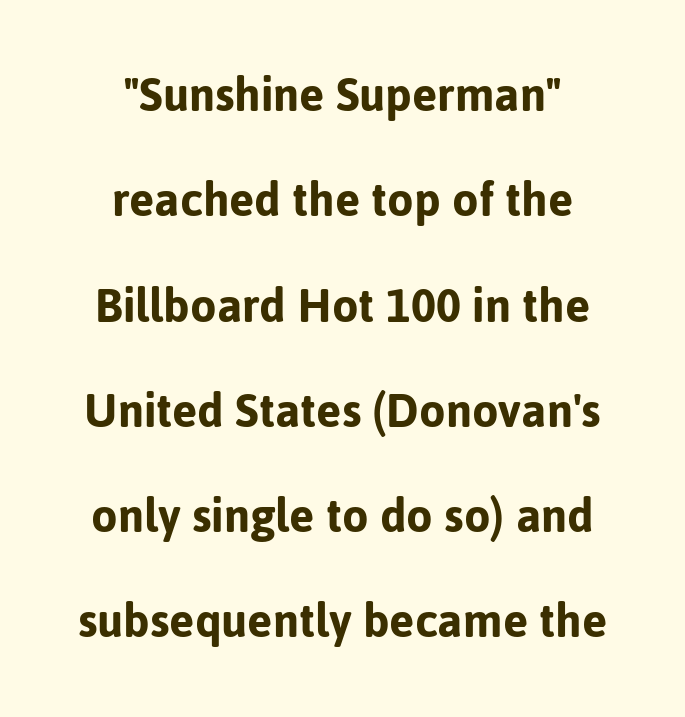
The image shows 54 px sans-serif type, upright; set centered, loose line spacing (1.95x), normal letter spacing, not underlined; low stroke contrast and a medium x-height.
